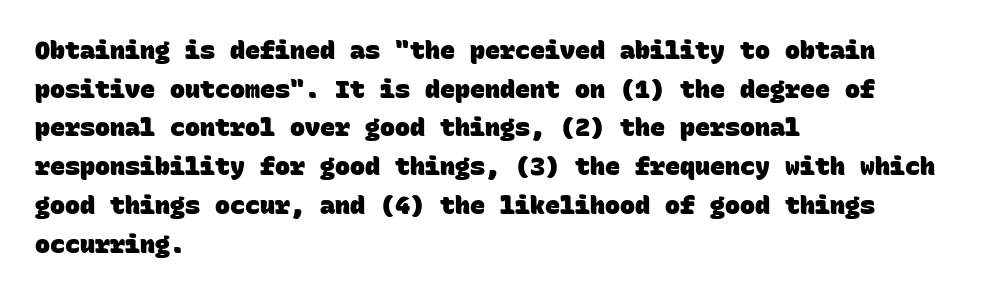
The image shows 25 px bold type; set left-aligned, normal line spacing (1.55x), normal letter spacing, not underlined.
